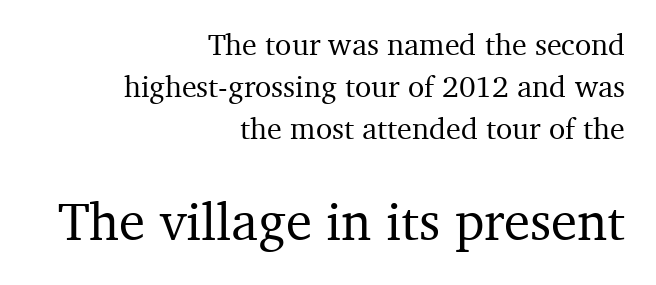
Tracking here is standard; glyphs follow each other at the usual distance. If you squint, the bottom block still reads clearly — it's the larger of the two. The string is rendered with underlining switched off. The lines in this sample share a right terminus and differ only in where they begin. The typography opts for an upright posture over an oblique one. This rendering employs a face with finishing strokes, i.e., a serif.
